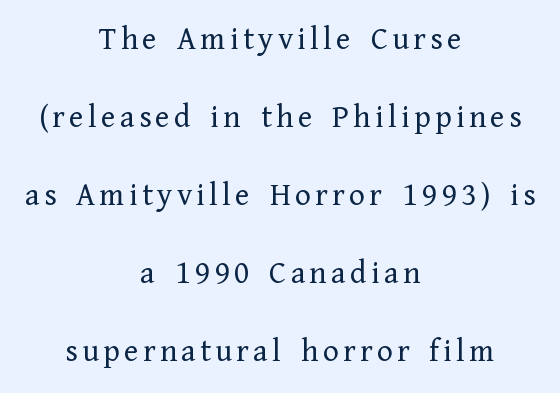
The image shows 33 px regular-weight serif type, upright; set centered, loose line spacing (2.36x), not underlined; low stroke contrast and a medium x-height.
